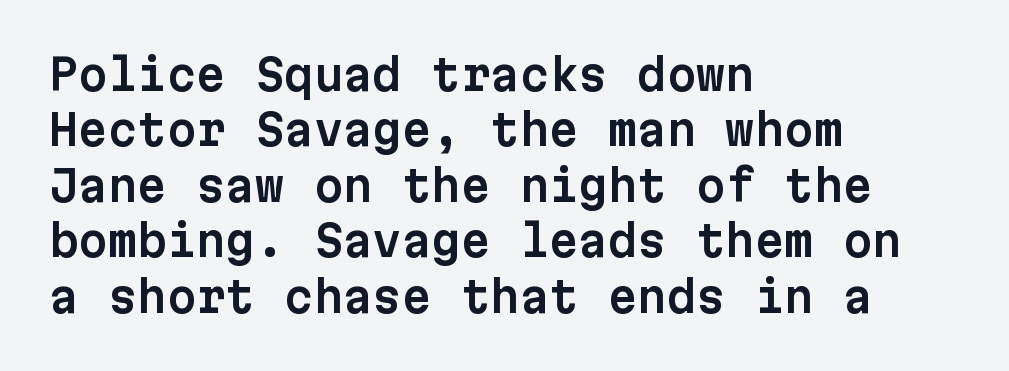
The image shows 42 px sans-serif type, upright, monospaced; set left-aligned, normal line spacing (1.32x), normal letter spacing, not underlined; low stroke contrast and a medium x-height.
